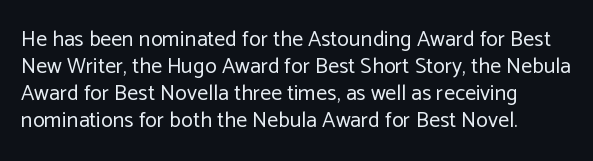
The image shows 22 px text type, upright; set line spacing 1.23x, normal letter spacing, not underlined.
